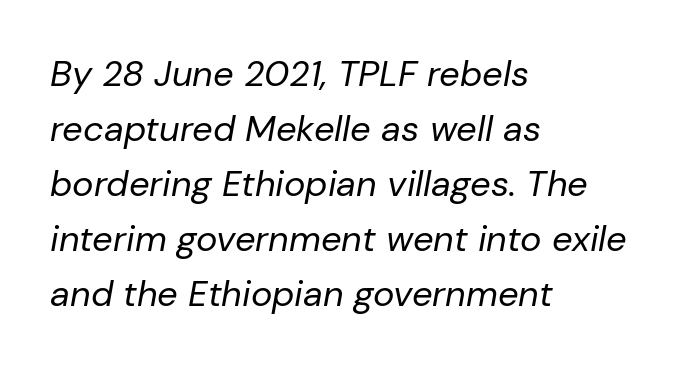
The image shows 36 px regular-weight type, italic (leaning right); set left-aligned, normal line spacing (1.53x), normal letter spacing, not underlined; low stroke contrast and a medium x-height.
